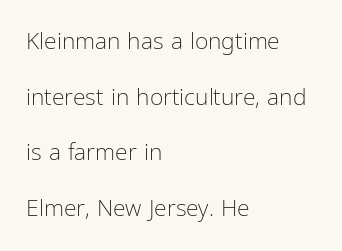
The strokes carry an ordinary text weight at most. Is there any slant? The stems are plumb. Does the leading feel generous? Absolutely, it's lavish. Here the glyphs are tracked normally, forming tight word shapes. The area under the type is left untouched.
